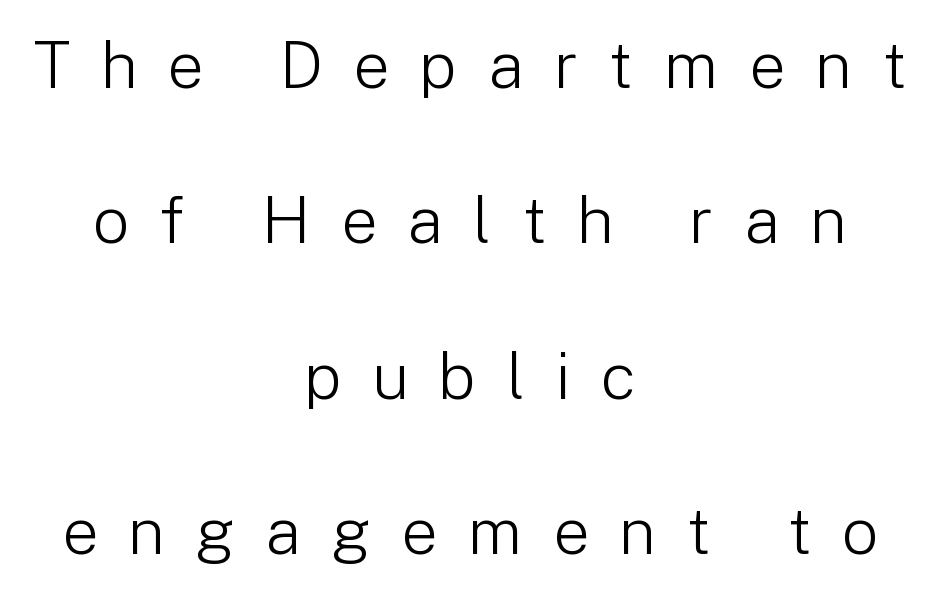
Q: Is the text bold? A: No.
Q: Is the text italic (slanted)? A: No, it is upright.
Q: Is the typeface a serif or a sans-serif typeface? A: Sans-serif.
Q: Is the text underlined? A: No.
Q: How is the paragraph aligned? A: Centered.
Q: Is the spacing between letters normal or unusually wide? A: Unusually wide.
Q: Is the spacing between lines tight, normal or loose? A: Loose.
Q: Width (condensed, normal, or wide)? A: Normal.
Q: Stroke contrast? A: Low.
Q: x-height? A: Medium.
Q: Monospaced? A: No.
